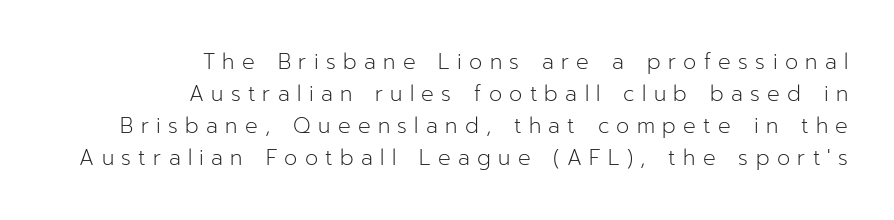
A typesetter would call this leading conventional body-copy spacing. The paragraph shown leans on its right margin. Only glyphs here, with clear space below each row. Is there any slant? The stems are plumb. A quiet, ordinary-to-light weight characterises the typeface.
